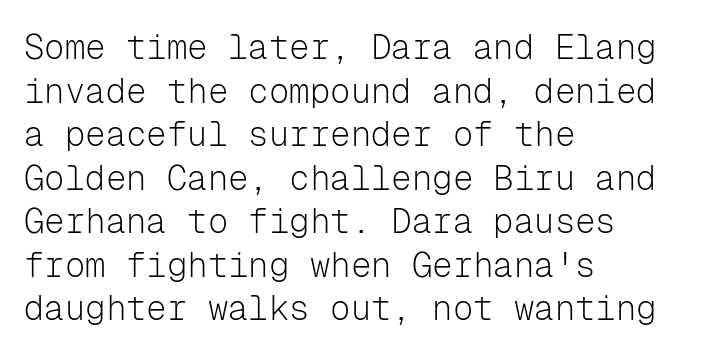
{"serif": "no", "italic": "no", "bold": "no", "weight": "light", "width": "normal", "stroke_contrast": "low", "x_height": "medium", "monospaced": "yes", "underline": "no", "align": "left", "line_spacing": "normal", "line_spacing_ratio": 1.28, "letter_spacing": "normal", "letter_spacing_em": 0.0, "glyph_px": 34}
